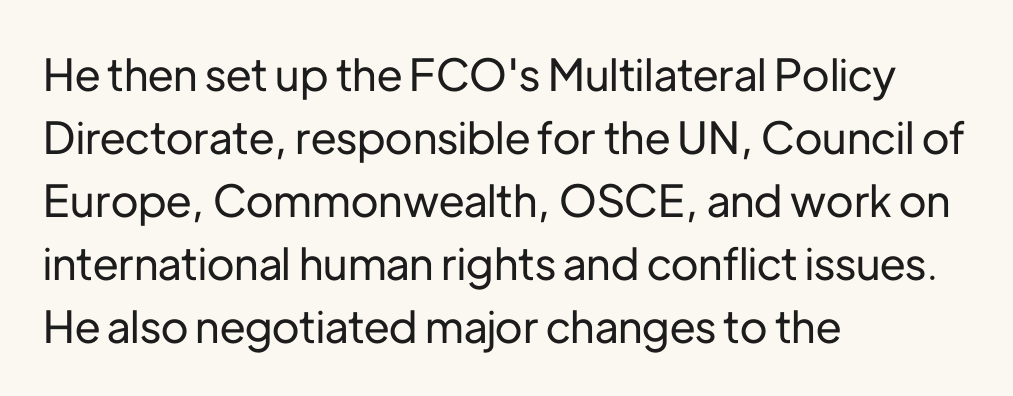
Proportional: the letters do not fall into vertical columns. This rendering features lettering with no underline. The leading is moderate, giving the passage an even texture. Ordinary non-slanted type is in use. To sum up the face: it is a sans, with no serifs. Letter spacing: default.
